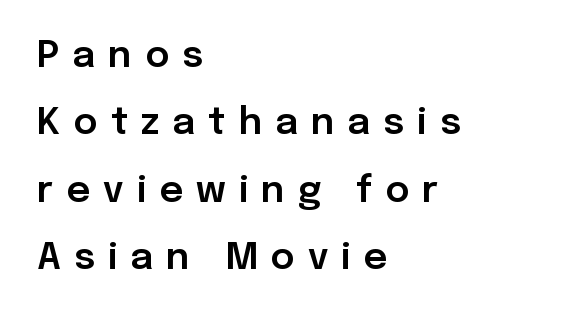
The image shows 37 px sans-serif type, upright; set left-aligned, line spacing 1.82x, unusually wide letter spacing (+0.35 em), not underlined; low stroke contrast and a medium x-height.
